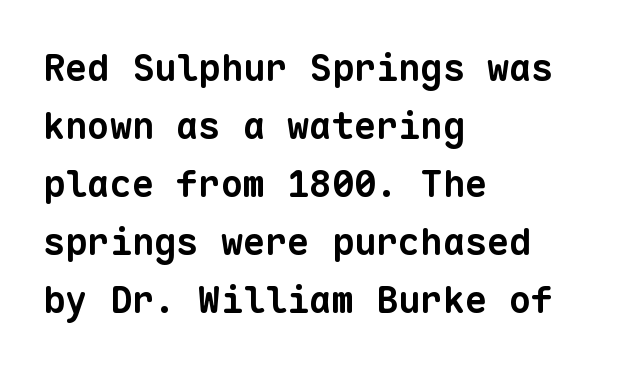
Every row of glyphs begins at an identical x-position on the left. This is heavy type, rendered in bold. The glyphs are unaccompanied by any horizontal stroke below them. The designer went with a sans here, leaving each stem footless. The letters march in equal steps, a hallmark of fixed-pitch type. Students, note that the glyphs here touch the page at normal intervals.
